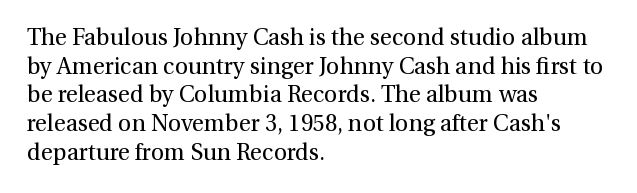
Q: Is the text bold? A: No.
Q: Is the text italic (slanted)? A: No, it is upright.
Q: Is the text underlined? A: No.
Q: How is the paragraph aligned? A: Left-aligned.
Q: Is the spacing between letters normal or unusually wide? A: Normal.
Q: Is the spacing between lines tight, normal or loose? A: Normal.
